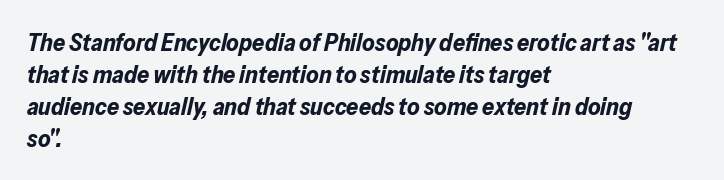
{"italic": "yes", "lean": "right", "slant_degrees": 13, "bold": "yes", "underline": "no", "align": "left", "line_spacing": "normal", "line_spacing_ratio": 1.33, "letter_spacing": "normal", "letter_spacing_em": 0.0, "glyph_px": 24}
